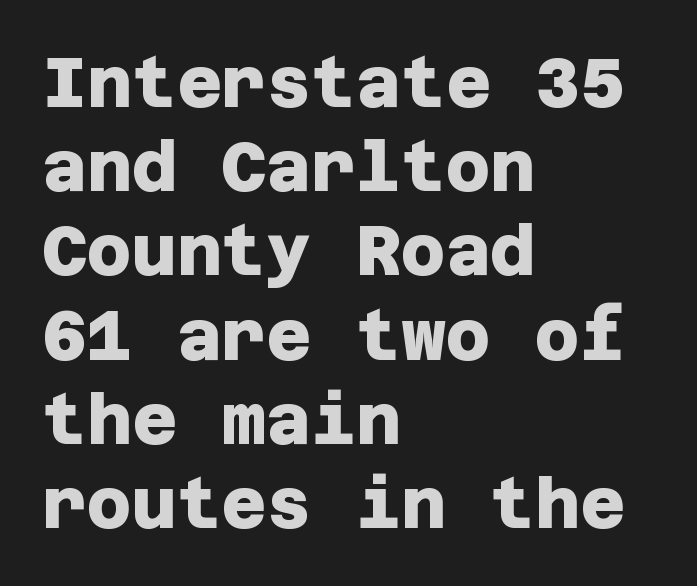
{"serif": "no", "bold": "yes", "weight": "heavy", "width": "normal", "stroke_contrast": "low", "x_height": "large", "underline": "no", "align": "left", "line_spacing_ratio": 1.22, "letter_spacing": "normal", "letter_spacing_em": 0.0, "glyph_px": 69}
